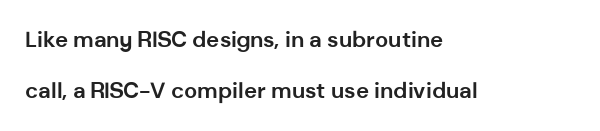
Only glyphs here, with clear space below each row. Each word holds together tightly as a unit, with standard inter-letter gaps. Weight: bold. The rendering uses a large line-height, opening up the rows. Visually the block forms a straight wall on the left and a jagged coastline on the right. The letters stand upright; this is a roman face.
